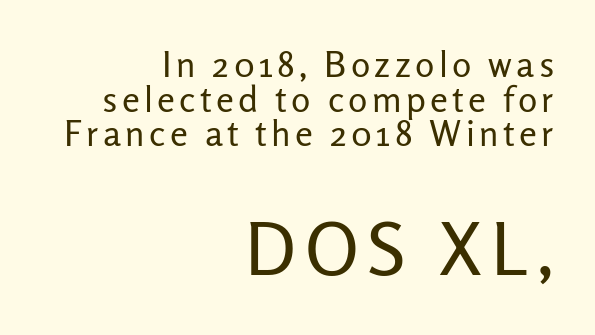
{"serif": "no", "italic": "no", "bold": "no", "weight": "regular", "width": "normal", "stroke_contrast": "low", "x_height": "medium", "monospaced": "no", "underline": "no", "align": "right", "line_spacing": "tight", "line_spacing_ratio": 0.96, "larger_block": "second", "size_ratio": 2.03, "glyph_px": 73}
